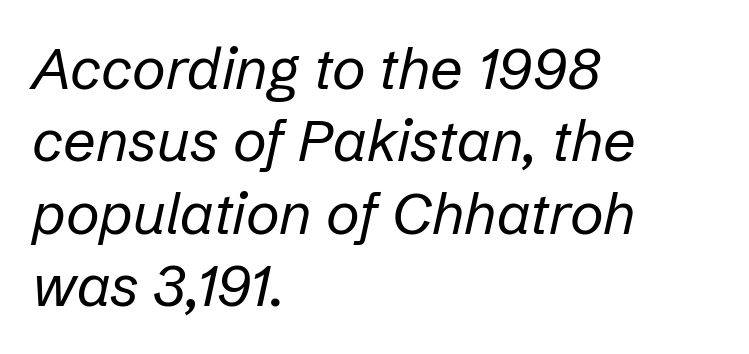
Posture: slanted. The face used here is rendered with its standard letterfit. The rows are spaced the way most documents space them. The typeface has the unassuming heft of standard copy or less. Is this a fixed-width face? No — the glyphs have proportional, varying widths. A bare baseline throughout the passage.
